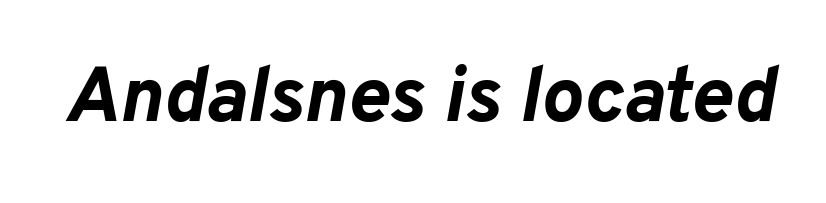
The passage shown is not underscored anywhere. Caption: standard tracking, unaltered. Compared with ordinary roman type, these characters are visibly tilted. Varying glyph widths throughout — classic text-font behaviour. Its strokes are broad and dark, the hallmark of bold type.
